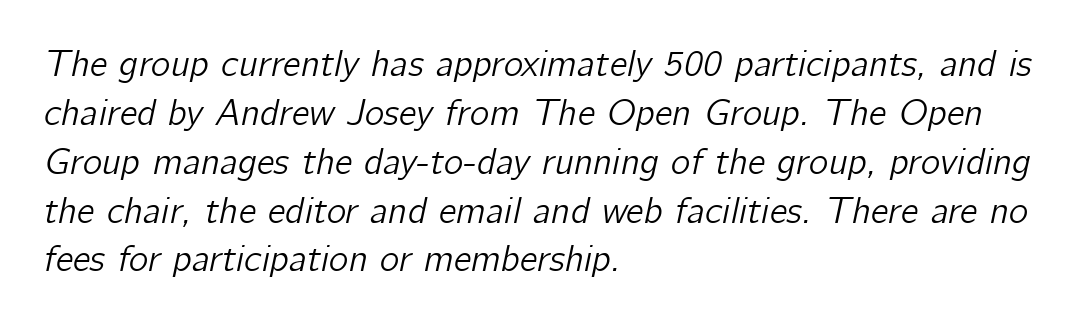
The image shows 37 px text type, italic (leaning right); set left-aligned, normal line spacing (1.32x), normal letter spacing, not underlined; low stroke contrast and a medium x-height.
